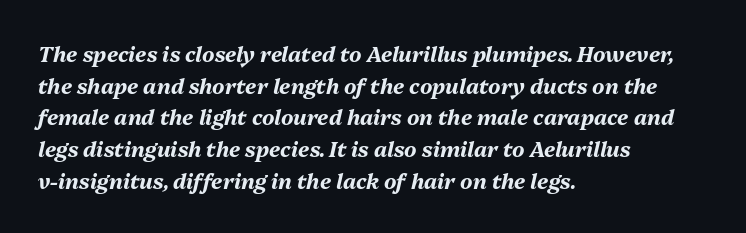
{"italic": "yes", "lean": "right", "slant_degrees": 13, "bold": "yes", "underline": "no", "align": "left", "line_spacing": "normal", "line_spacing_ratio": 1.51, "letter_spacing": "normal", "letter_spacing_em": 0.0, "glyph_px": 21}
